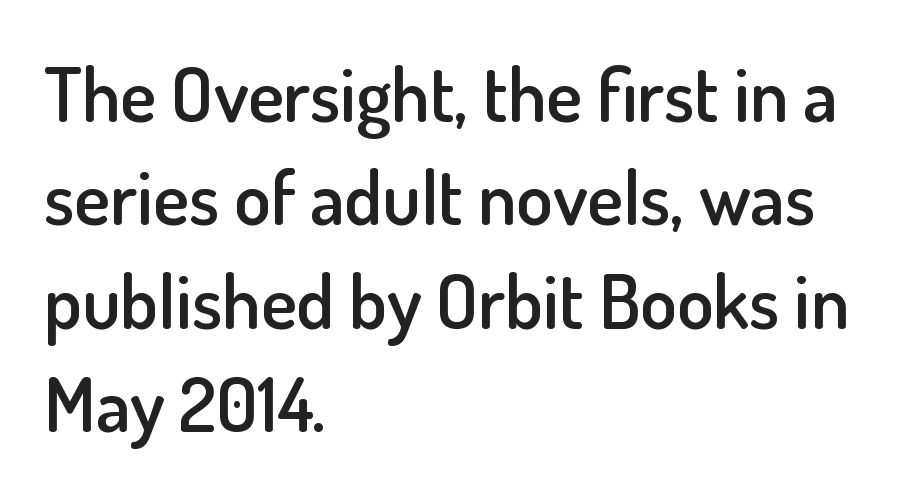
The image shows 75 px semibold sans-serif type, upright; set left-aligned, normal line spacing (1.38x), normal letter spacing, not underlined; low stroke contrast and a small x-height.
